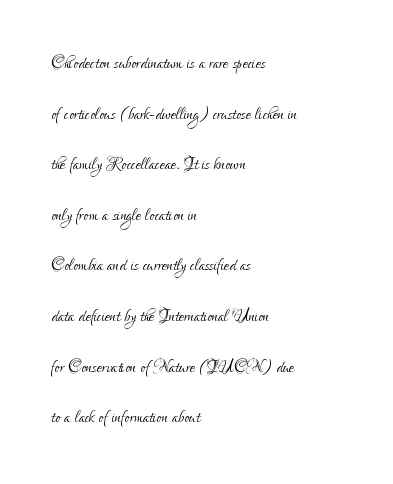
A bare baseline throughout the passage. Interline gaps are noticeably wide in this sample. Leftover space on each line is placed entirely after the last word. This rendering leaves character spacing at its baseline value.
